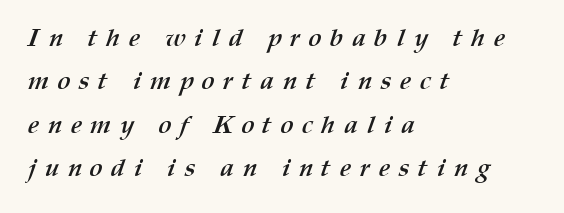
The image shows 25 px bold type; set left-aligned, line spacing 1.74x, unusually wide letter spacing (+0.35 em), not underlined.
